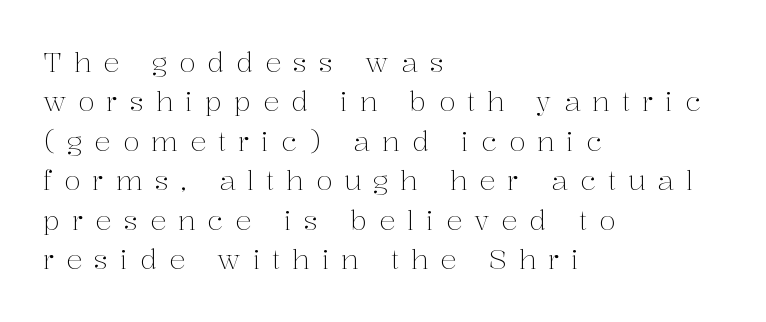
Q: Is the text bold? A: No.
Q: Is the text italic (slanted)? A: No, it is upright.
Q: Is the text underlined? A: No.
Q: How is the paragraph aligned? A: Left-aligned.
Q: Is the spacing between letters normal or unusually wide? A: Unusually wide.
Q: Is the spacing between lines tight, normal or loose? A: Normal.
